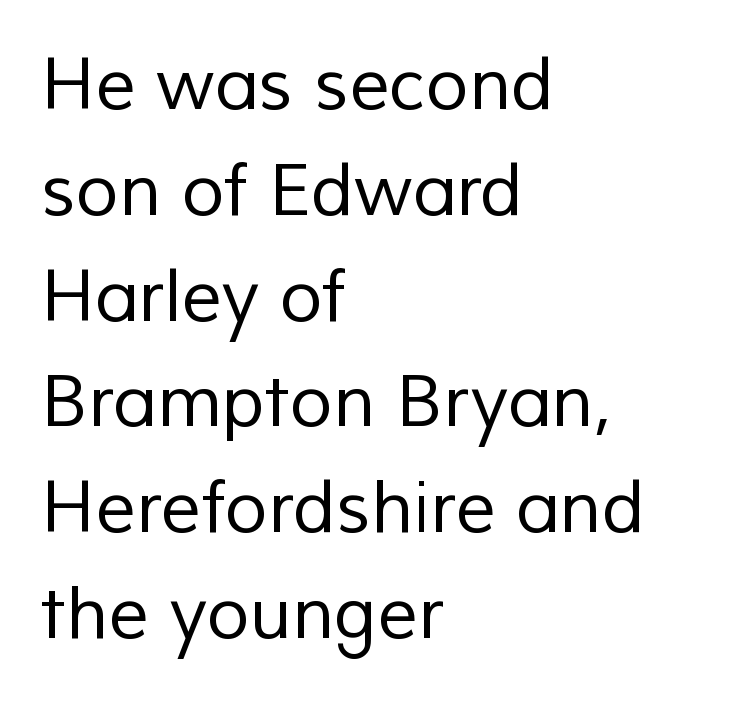
{"serif": "no", "bold": "no", "weight": "regular", "width": "normal", "stroke_contrast": "low", "x_height": "medium", "monospaced": "no", "underline": "no", "align": "left", "line_spacing": "normal", "line_spacing_ratio": 1.49, "letter_spacing": "normal", "letter_spacing_em": 0.0, "glyph_px": 71}
